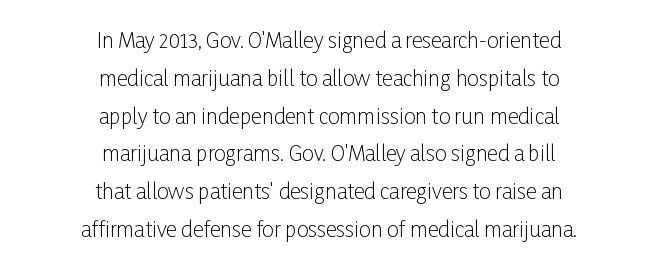
Q: Is the text bold? A: No.
Q: Is the text italic (slanted)? A: No, it is upright.
Q: Is the text underlined? A: No.
Q: How is the paragraph aligned? A: Centered.
Q: Is the spacing between letters normal or unusually wide? A: Normal.
